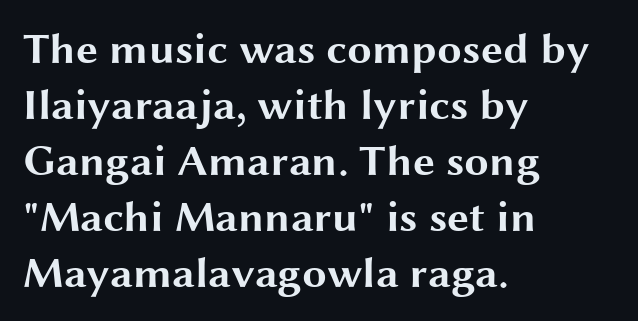
The rendering uses a bold face; every stroke is thick and dark. Typeset ragged right — the left edge is the straight one. The vertical gap from one line to the next is medium. The space beneath each line is pristine and unruled.
